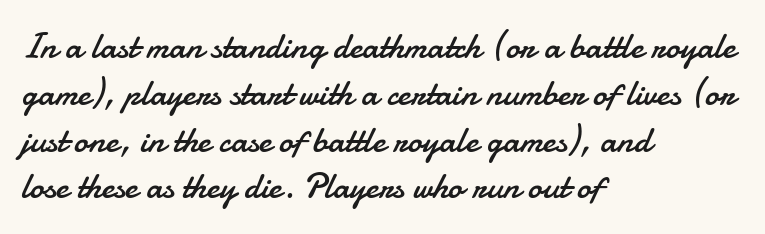
{"serif": "no", "bold": "no", "weight": "regular", "width": "normal", "stroke_contrast": "low", "x_height": "small", "monospaced": "no", "underline": "no", "align": "left", "line_spacing": "normal", "line_spacing_ratio": 1.3, "letter_spacing": "normal", "letter_spacing_em": 0.0, "glyph_px": 36}
